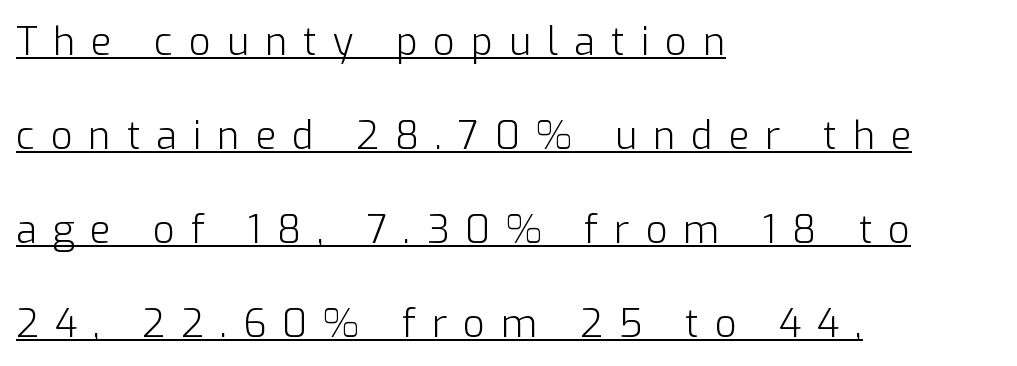
{"serif": "no", "italic": "no", "bold": "no", "weight": "light", "width": "normal", "stroke_contrast": "low", "x_height": "medium", "monospaced": "no", "underline": "yes", "align": "left", "line_spacing": "loose", "line_spacing_ratio": 2.47, "letter_spacing": "wide", "letter_spacing_em": 0.42, "glyph_px": 38}
